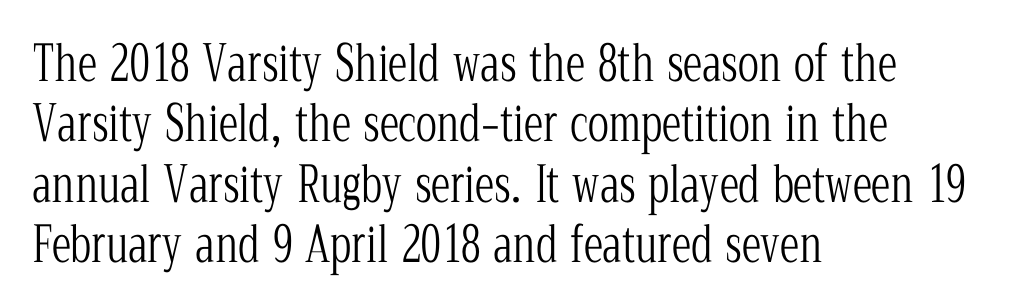
{"serif": "yes", "italic": "no", "bold": "no", "weight": "light", "width": "condensed", "stroke_contrast": "low", "x_height": "medium", "monospaced": "no", "underline": "no", "align": "left", "line_spacing_ratio": 1.23, "letter_spacing": "normal", "letter_spacing_em": 0.0, "glyph_px": 49}
